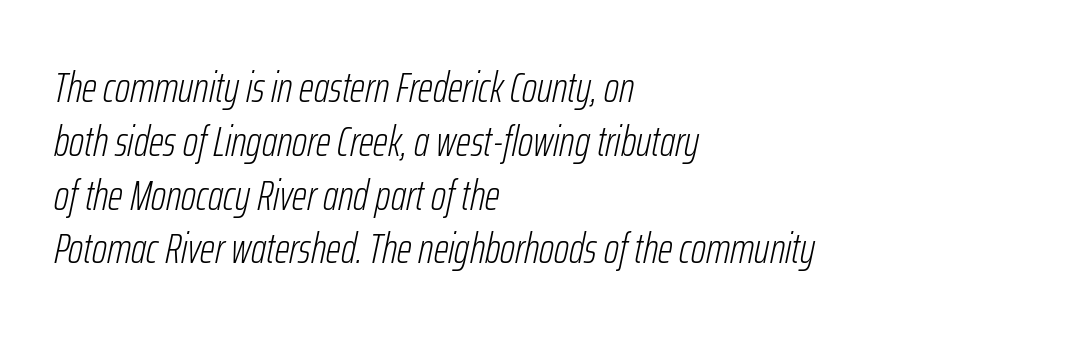
This is oblique type, the kind used for emphasis or titles. Line spacing here is normal. These lines are set flush left with a ragged right edge. Note the varied advance widths — an 'i' is clearly narrower than an 'm'. Underlining? Definitely not there. No extra tracking has been applied to these lines.
